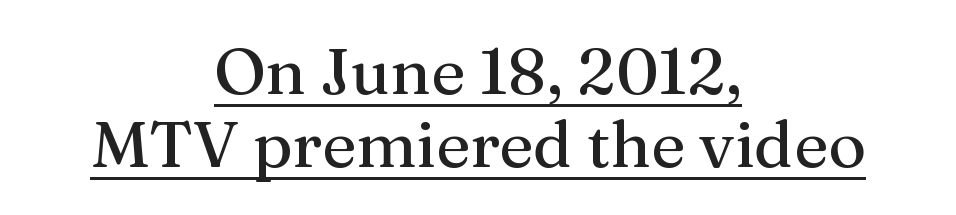
This sample uses a serif face. Is the block centered? Yes — each line is placed symmetrically about the middle. The rendered words wear a rule along their underside. Vertically, the passage feels compressed, each row crowding the next. Nope, not italic — everything's standing straight.
